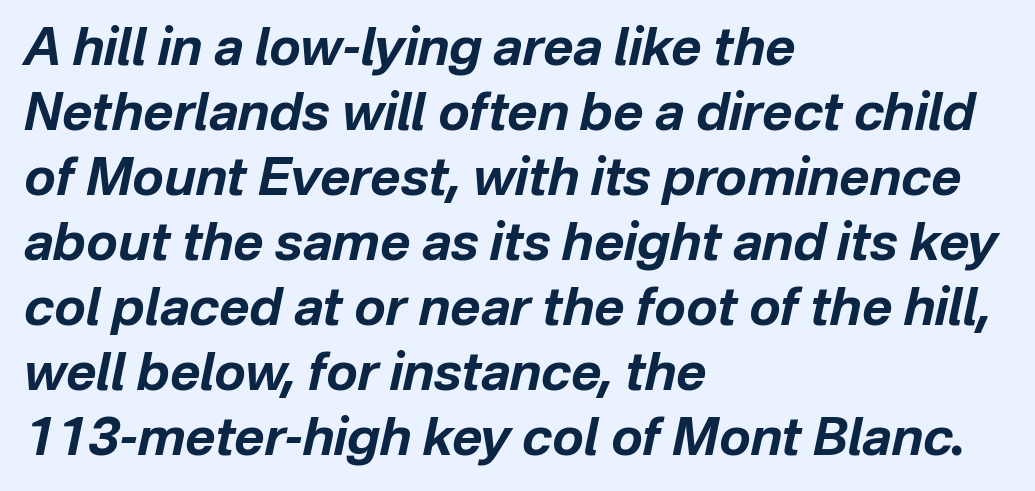
The image shows 52 px bold type, italic (leaning right); set left-aligned, normal line spacing (1.25x), normal letter spacing, not underlined; low stroke contrast and a medium x-height.
